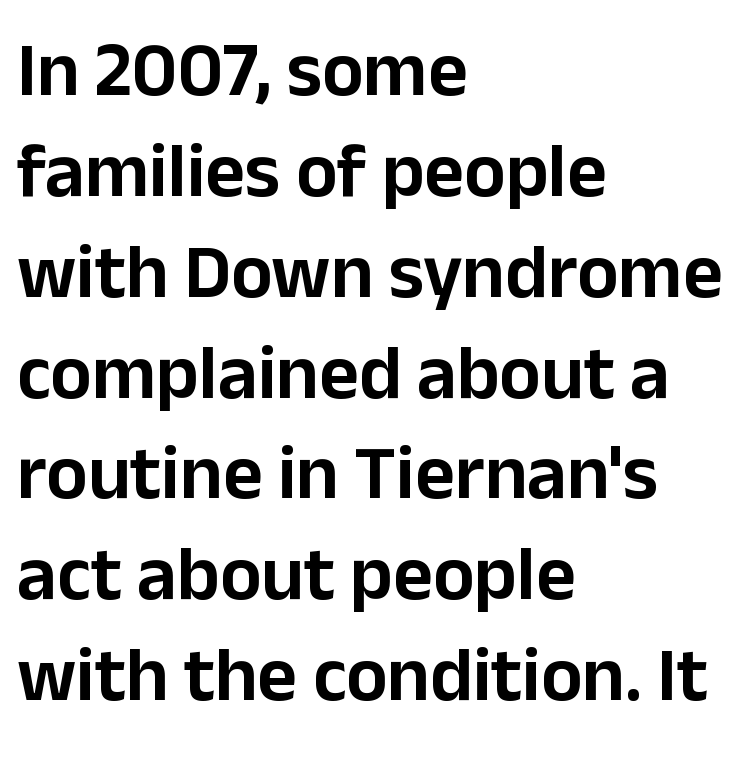
Q: Is the text italic (slanted)? A: No, it is upright.
Q: Is the typeface a serif or a sans-serif typeface? A: Sans-serif.
Q: Is the text underlined? A: No.
Q: How is the paragraph aligned? A: Left-aligned.
Q: Is the spacing between letters normal or unusually wide? A: Normal.
Q: Is the spacing between lines tight, normal or loose? A: Normal.
Q: Width (condensed, normal, or wide)? A: Normal.
Q: Stroke contrast? A: Low.
Q: x-height? A: Medium.
Q: Monospaced? A: No.
